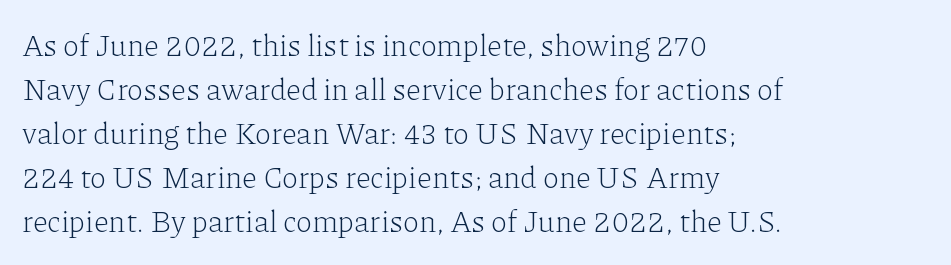
The image shows 30 px light serif type, upright; set left-aligned, normal line spacing (1.47x), normal letter spacing, not underlined; low stroke contrast and a medium x-height.
